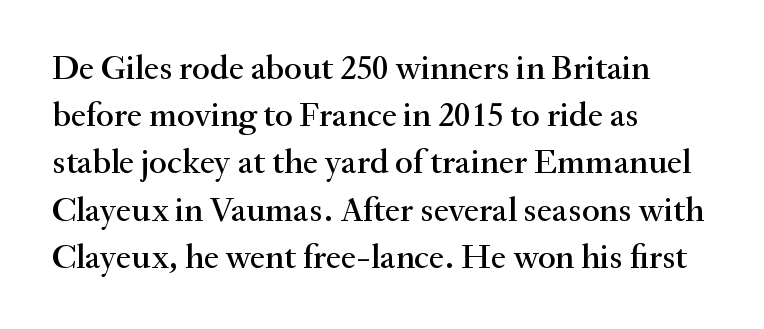
{"serif": "yes", "italic": "no", "width": "normal", "stroke_contrast": "medium", "x_height": "small", "monospaced": "no", "underline": "no", "align": "left", "line_spacing": "normal", "line_spacing_ratio": 1.35, "letter_spacing": "normal", "letter_spacing_em": 0.0, "glyph_px": 35}
